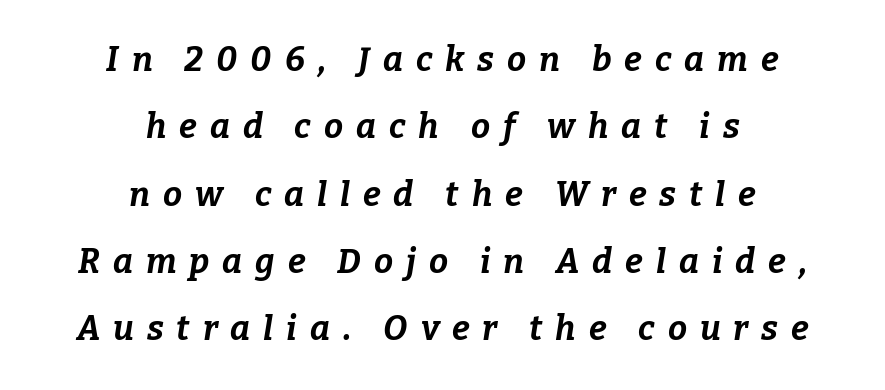
The image shows 34 px bold type, italic (leaning right); set centered, loose line spacing (1.98x), unusually wide letter spacing (+0.38 em), not underlined; low stroke contrast and a medium x-height.
